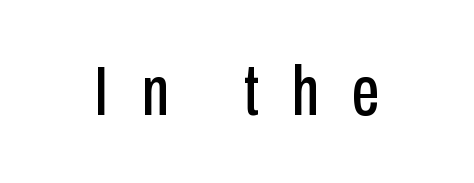
The image shows 70 px condensed sans-serif type, upright; set unusually wide letter spacing (+0.47 em), not underlined; low stroke contrast and a medium x-height.
